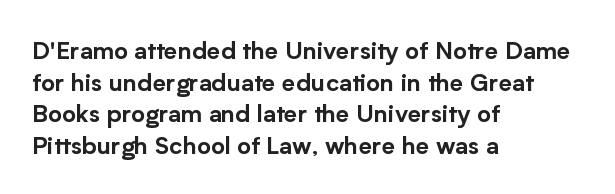
The image shows 24 px text type, upright; set left-aligned, normal line spacing (1.32x), normal letter spacing, not underlined.
